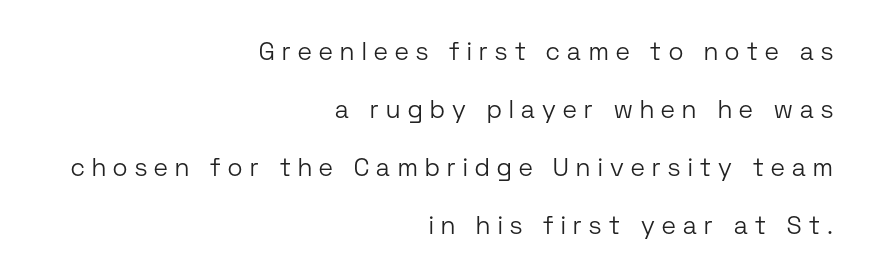
{"italic": "no", "bold": "no", "underline": "no", "align": "right", "line_spacing": "loose", "line_spacing_ratio": 2.32, "letter_spacing": "wide", "letter_spacing_em": 0.3, "glyph_px": 25}
